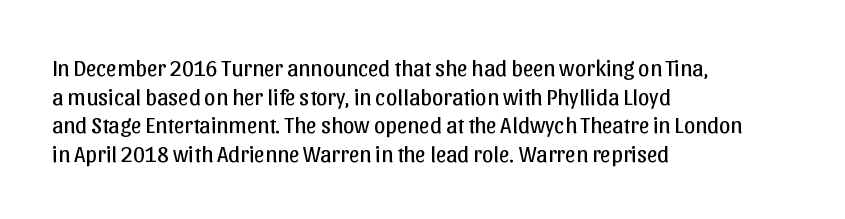
Beneath every word, the page is bare. On a weight scale, this lands at 450 or below. Look at the tracking — it's just the regular setting, nothing added. The typesetter chose a ragged-right arrangement here. Upright lettering throughout.
